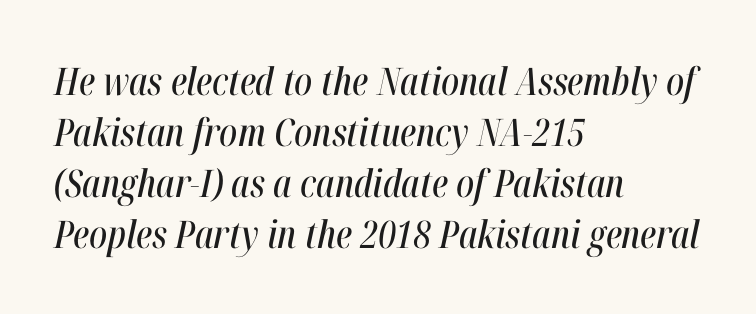
Line starts are locked; line ends wander. If you drew a line through each stem, it would be angled. Plain, unruled lines of type. Students, note that the glyphs here touch the page at normal intervals. The line-height multiplier appears to be the usual default.
